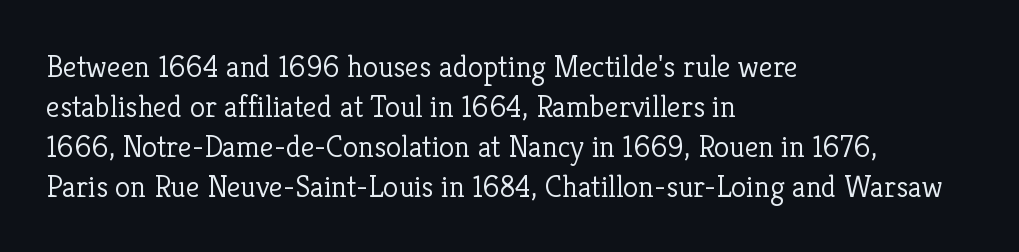
Q: Is the text bold? A: No.
Q: Is the text italic (slanted)? A: No, it is upright.
Q: Is the typeface a serif or a sans-serif typeface? A: Serif.
Q: Is the text underlined? A: No.
Q: How is the paragraph aligned? A: Left-aligned.
Q: Is the spacing between letters normal or unusually wide? A: Normal.
Q: Is the spacing between lines tight, normal or loose? A: Normal.
Q: Width (condensed, normal, or wide)? A: Normal.
Q: Stroke contrast? A: Low.
Q: x-height? A: Medium.
Q: Monospaced? A: No.
